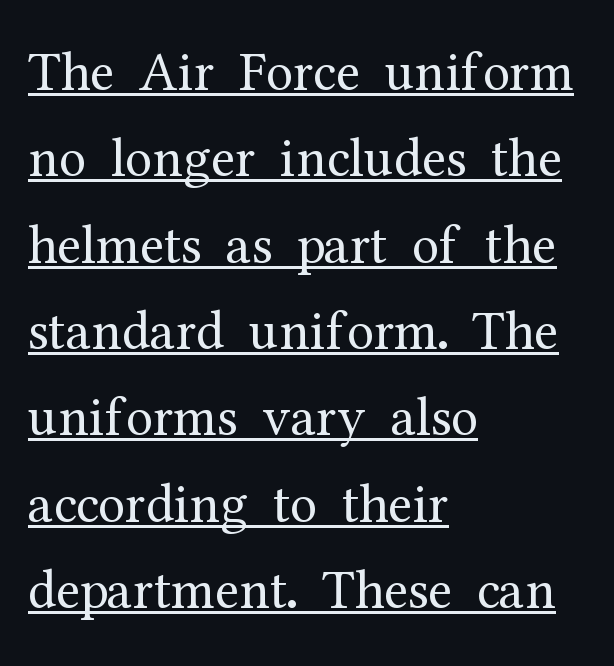
Q: Is the text bold? A: No.
Q: Is the text italic (slanted)? A: No, it is upright.
Q: Is the typeface a serif or a sans-serif typeface? A: Serif.
Q: Is the text underlined? A: Yes.
Q: How is the paragraph aligned? A: Left-aligned.
Q: Is the spacing between letters normal or unusually wide? A: Normal.
Q: Is the spacing between lines tight, normal or loose? A: Normal.
Q: Width (condensed, normal, or wide)? A: Normal.
Q: Stroke contrast? A: Medium.
Q: x-height? A: Medium.
Q: Monospaced? A: No.
